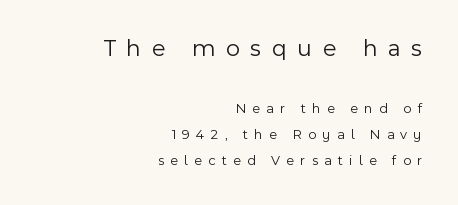
This is the regular roman posture of the typeface. One-word summary of the alignment: right. The words here are not underlined. The strokes are not fattened; the text isn't bold. Compare the two chunks: the upper has the greater cap height.
